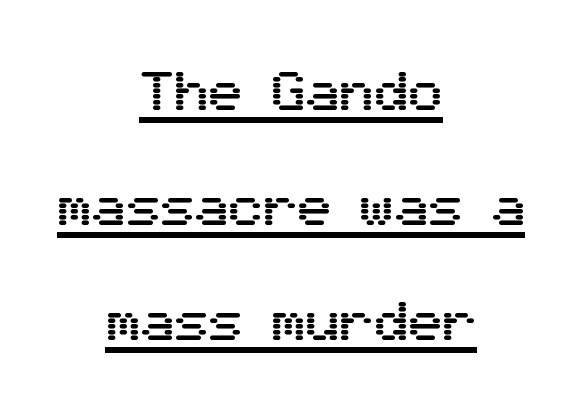
Q: Is the text italic (slanted)? A: No, it is upright.
Q: Is the typeface a serif or a sans-serif typeface? A: Sans-serif.
Q: Is the text underlined? A: Yes.
Q: How is the paragraph aligned? A: Centered.
Q: Is the spacing between letters normal or unusually wide? A: Normal.
Q: Is the spacing between lines tight, normal or loose? A: Loose.
Q: Width (condensed, normal, or wide)? A: Normal.
Q: Stroke contrast? A: Medium.
Q: x-height? A: Medium.
Q: Monospaced? A: No.
